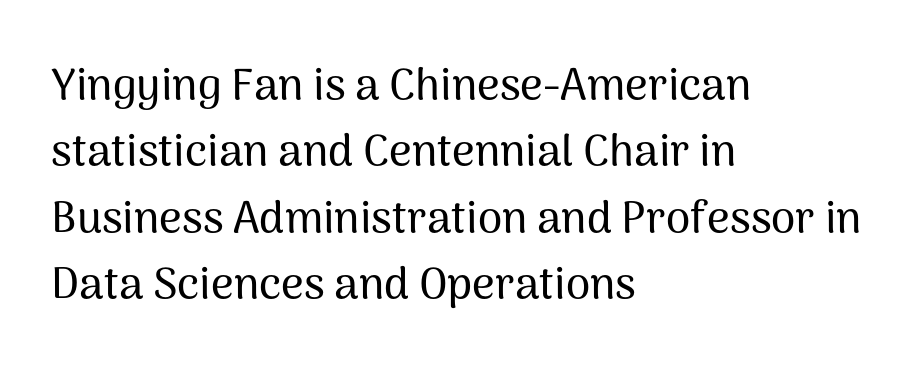
The glyphs in this specimen are sans serif. A clean baseline with only descenders dipping below it. This sample uses plain, unmodified letter spacing. Vertically, the passage feels balanced, rows spaced as you'd expect. The rendering uses natural spacing where letterforms have individual widths. All the whitespace from short lines collects on the right.
